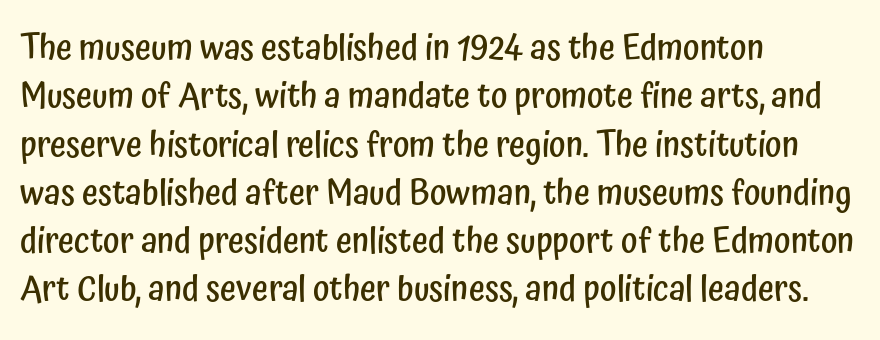
Notice the strokes are somewhat thickened but not fully heavy: this is a semibold. Honestly, the row spacing looks completely unremarkable. Compared with a centered layout, this one pins lines to the left instead. No word sits above an underline. Designer's note — italics off, roman on. The face used here is proportionally spaced, like ordinary book or web type.
